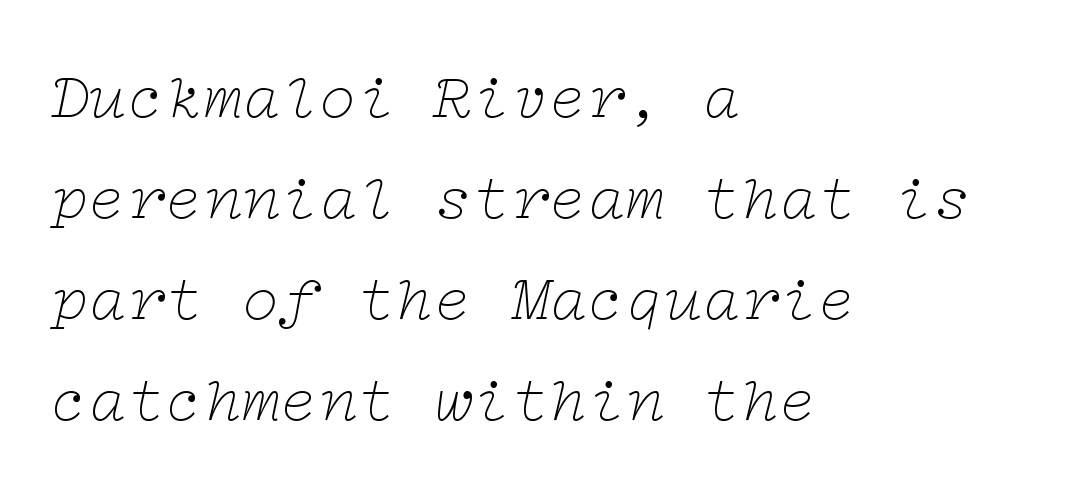
The image shows 64 px thin, wide serif type, italic (leaning right); set left-aligned, normal line spacing (1.58x), normal letter spacing, not underlined; low stroke contrast and a medium x-height.
